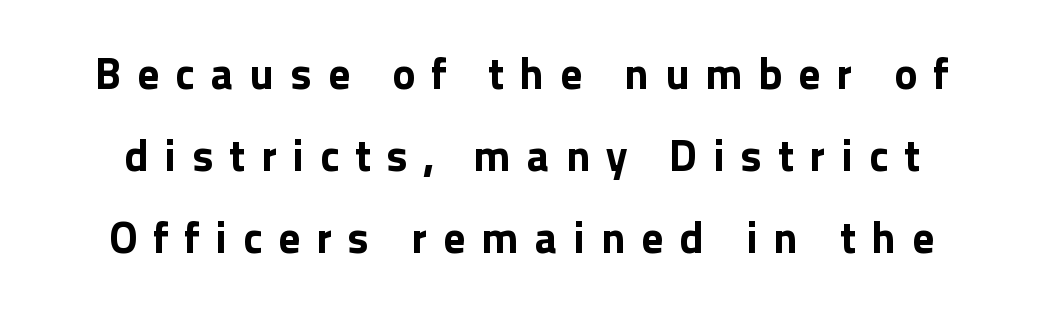
The image shows 44 px bold sans-serif type, upright; set line spacing 1.86x, unusually wide letter spacing (+0.36 em), not underlined; a medium x-height.
